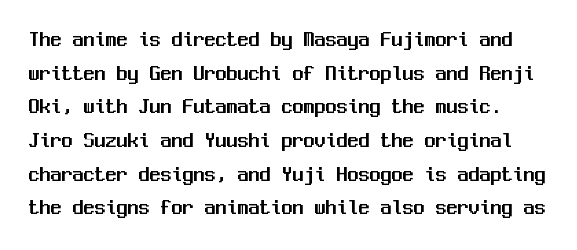
The image shows 22 px text type, upright; set normal line spacing (1.53x), normal letter spacing, not underlined.
